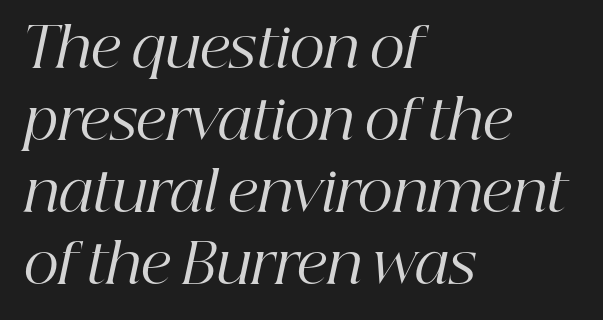
Character widths vary here, with narrow letters taking less room than wide ones. There's an unmistakable incline to the writing here. Horizontal bands of white between lines are of average thickness. The typesetter chose a ragged-right arrangement here. Small tapered or slab feet sit at the stroke ends, so this counts as serif.
